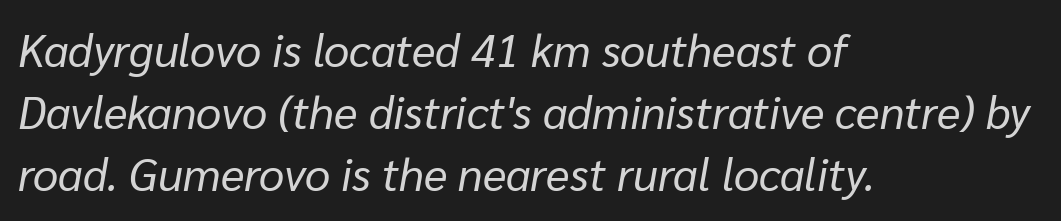
Q: Is the text bold? A: No.
Q: Is the text italic (slanted)? A: Yes, it leans right by about 10 degrees.
Q: Is the text underlined? A: No.
Q: How is the paragraph aligned? A: Left-aligned.
Q: Is the spacing between letters normal or unusually wide? A: Normal.
Q: Is the spacing between lines tight, normal or loose? A: Normal.
Q: Width (condensed, normal, or wide)? A: Normal.
Q: Stroke contrast? A: Low.
Q: x-height? A: Medium.
Q: Monospaced? A: No.
